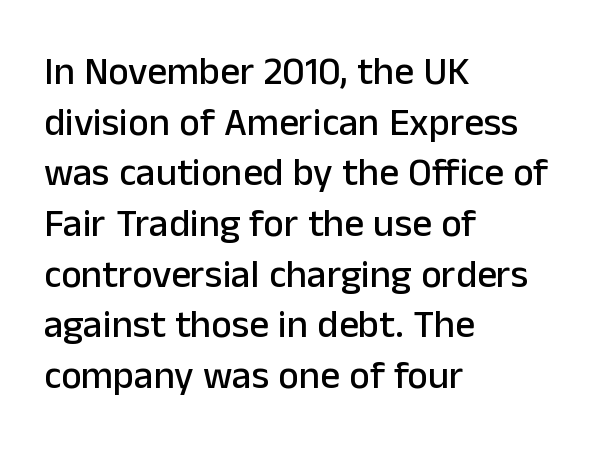
These lines are composed in type without serifs. Spacing between characters is what you'd get straight out of the box. The glyphs are unaccompanied by any horizontal stroke below them. Think of a printed novel: that variable character pitch is what you see here. The passage is arranged the way most books set body copy — flush left.
